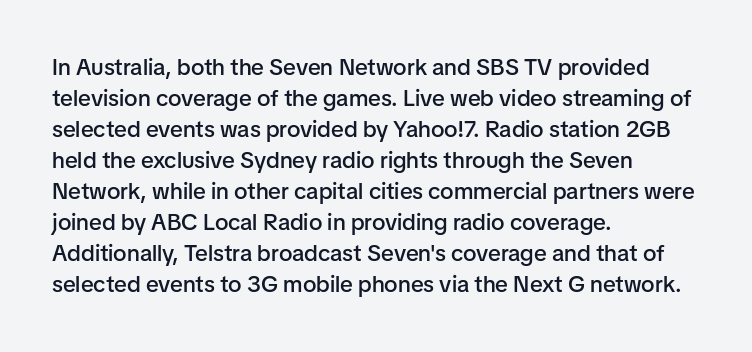
Q: Is the text bold? A: Semi-bold.
Q: Is the text italic (slanted)? A: No, it is upright.
Q: Is the text underlined? A: No.
Q: How is the paragraph aligned? A: Left-aligned.
Q: Is the spacing between letters normal or unusually wide? A: Normal.
Q: Is the spacing between lines tight, normal or loose? A: Normal.
